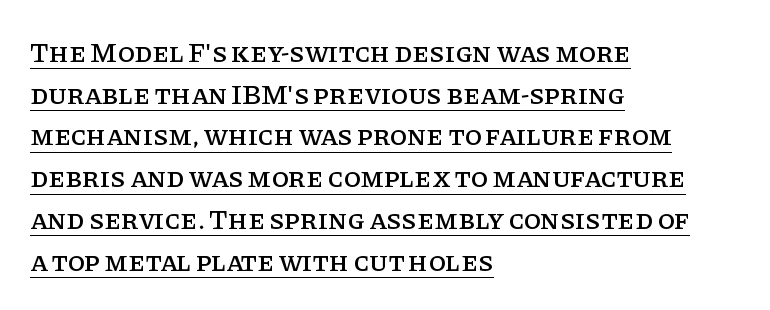
Q: Is the text italic (slanted)? A: No, it is upright.
Q: Is the typeface a serif or a sans-serif typeface? A: Serif.
Q: Is the text underlined? A: Yes.
Q: How is the paragraph aligned? A: Left-aligned.
Q: Is the spacing between letters normal or unusually wide? A: Normal.
Q: Is the spacing between lines tight, normal or loose? A: Normal.
Q: Width (condensed, normal, or wide)? A: Normal.
Q: Stroke contrast? A: Low.
Q: x-height? A: Large.
Q: Monospaced? A: No.
